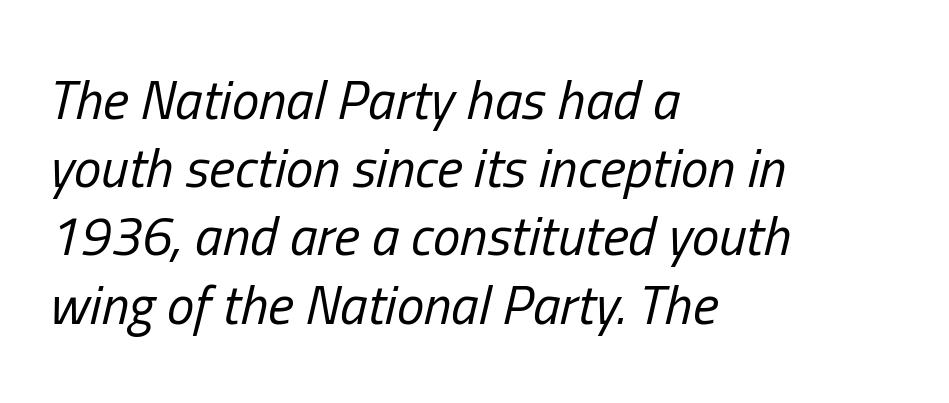
{"italic": "yes", "lean": "right", "slant_degrees": 13, "bold": "no", "weight": "regular", "width": "condensed", "stroke_contrast": "low", "x_height": "medium", "monospaced": "no", "underline": "no", "align": "left", "line_spacing_ratio": 1.24, "letter_spacing": "normal", "letter_spacing_em": 0.0, "glyph_px": 55}
